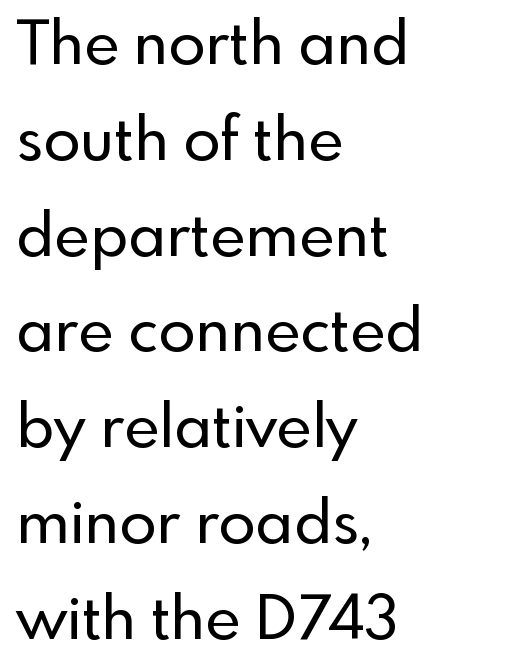
{"serif": "no", "italic": "no", "width": "normal", "x_height": "small", "monospaced": "no", "underline": "no", "align": "left", "line_spacing": "normal", "line_spacing_ratio": 1.57, "letter_spacing": "normal", "letter_spacing_em": 0.0, "glyph_px": 61}
